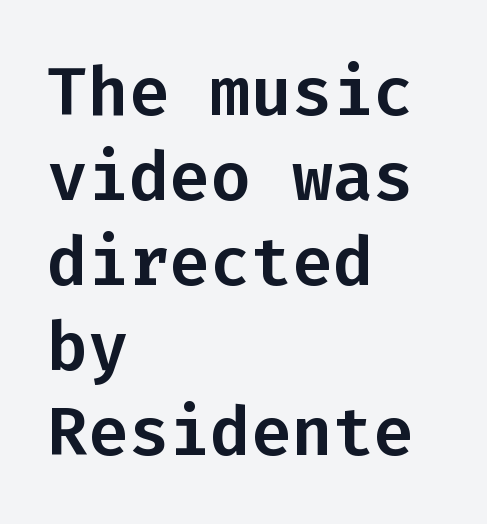
{"serif": "no", "italic": "no", "width": "normal", "stroke_contrast": "low", "x_height": "medium", "monospaced": "yes", "underline": "no", "align": "left", "line_spacing": "normal", "line_spacing_ratio": 1.25, "letter_spacing": "normal", "letter_spacing_em": 0.0, "glyph_px": 68}
